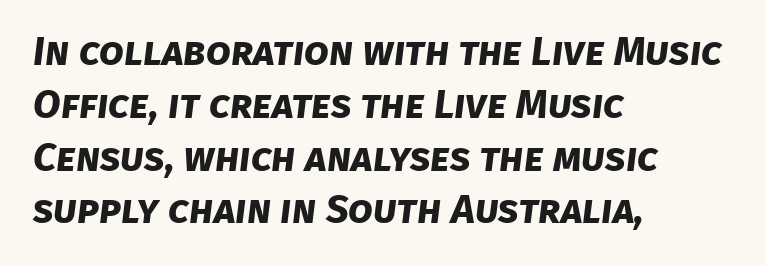
The image shows 40 px bold sans-serif type; set left-aligned, normal line spacing (1.32x), normal letter spacing, not underlined; low stroke contrast and a large x-height.
